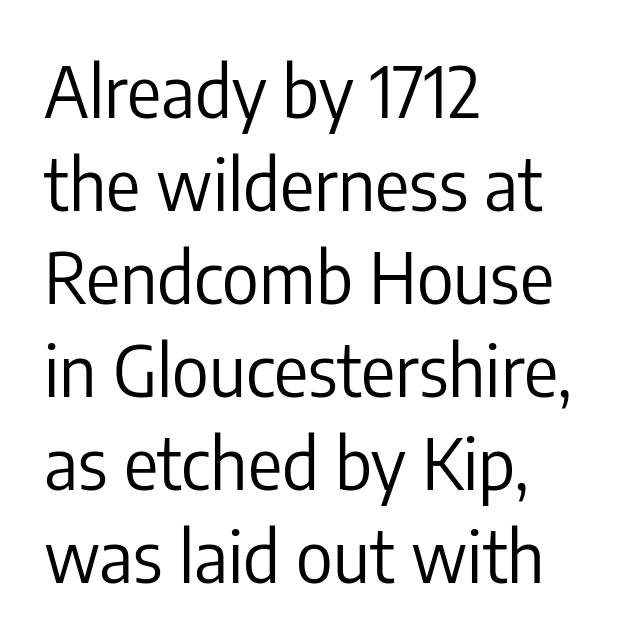
These lines sit exactly where default settings would place them. Observe the ordinary spacing: letters are neighbours, not strangers. Horizontally, the lines are justified to the leading edge only. Notice how the stems are strictly vertical — no italics here.
